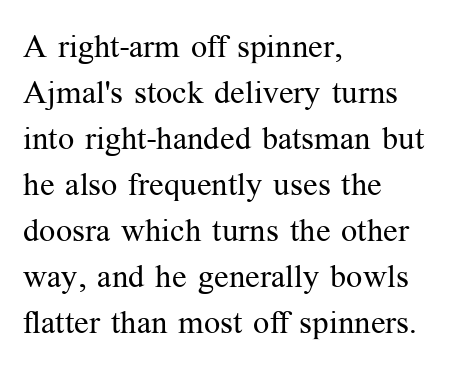
Q: Is the text bold? A: No.
Q: Is the text italic (slanted)? A: No, it is upright.
Q: Is the typeface a serif or a sans-serif typeface? A: Serif.
Q: Is the text underlined? A: No.
Q: How is the paragraph aligned? A: Left-aligned.
Q: Is the spacing between letters normal or unusually wide? A: Normal.
Q: Is the spacing between lines tight, normal or loose? A: Normal.
Q: Width (condensed, normal, or wide)? A: Normal.
Q: Stroke contrast? A: Medium.
Q: x-height? A: Medium.
Q: Monospaced? A: No.
